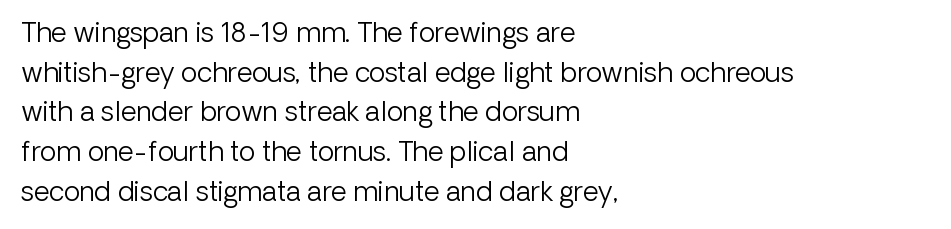
{"italic": "no", "bold": "no", "underline": "no", "align": "left", "line_spacing": "normal", "line_spacing_ratio": 1.47, "letter_spacing": "normal", "letter_spacing_em": 0.0, "glyph_px": 27}
